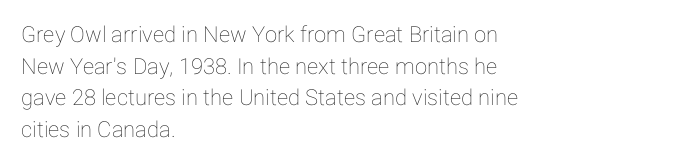
The image shows 22 px text type, upright; set left-aligned, normal line spacing (1.44x), normal letter spacing, not underlined.
